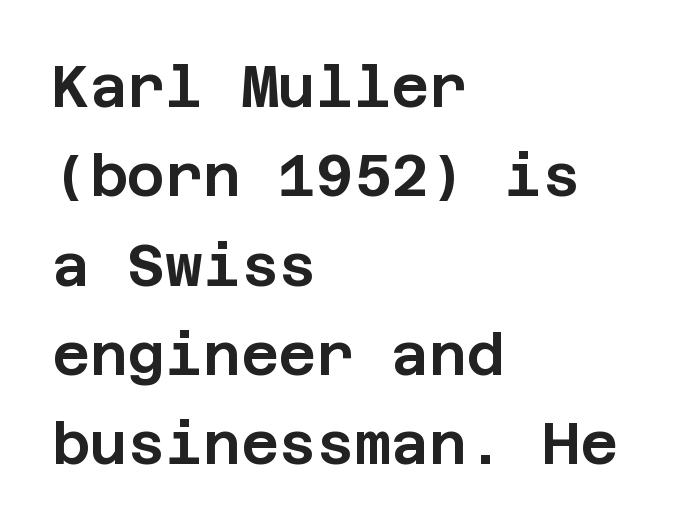
The image shows 58 px sans-serif type, upright; set left-aligned, normal line spacing (1.54x), normal letter spacing, not underlined; low stroke contrast and a large x-height.
